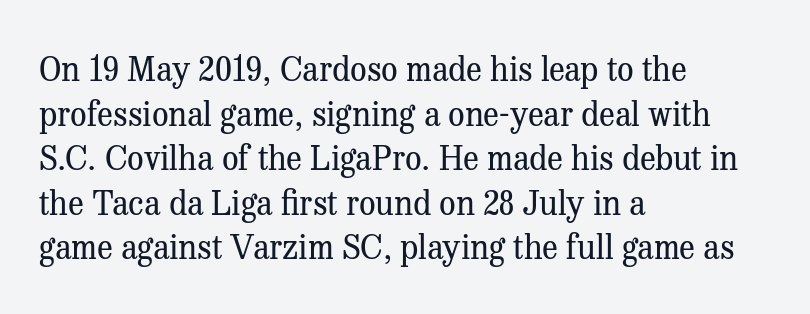
The image shows 33 px regular-weight serif type, upright; set left-aligned, normal line spacing (1.35x), normal letter spacing, not underlined; medium stroke contrast and a medium x-height.
